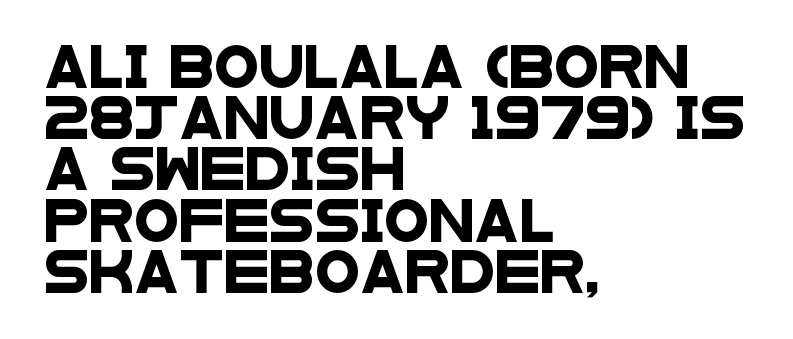
{"serif": "no", "width": "wide", "stroke_contrast": "low", "x_height": "large", "monospaced": "no", "underline": "no", "align": "left", "line_spacing": "normal", "line_spacing_ratio": 1.25, "letter_spacing": "normal", "letter_spacing_em": 0.0, "glyph_px": 41}
